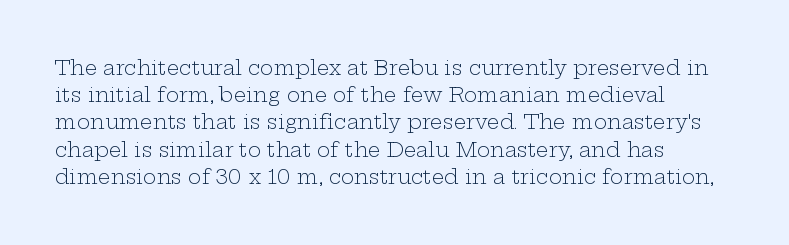
The image shows 20 px text type, upright; set left-aligned, normal line spacing (1.36x), normal letter spacing, not underlined.
